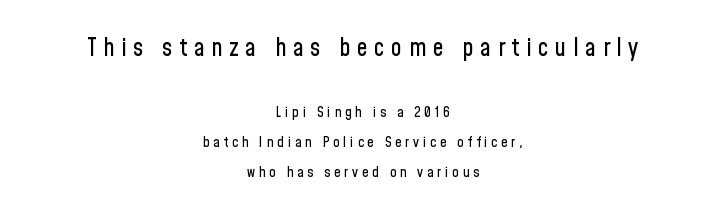
The image shows 24 px text type, upright; set centered, loose line spacing (2.15x), unusually wide letter spacing (+0.28 em), not underlined; the first (top) block is 1.71x larger.
